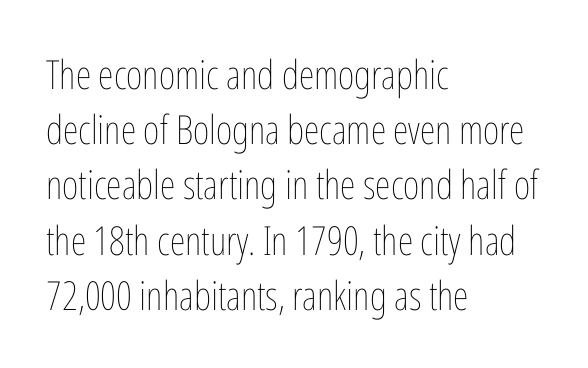
{"italic": "no", "bold": "no", "weight": "thin", "width": "condensed", "stroke_contrast": "low", "x_height": "medium", "monospaced": "no", "underline": "no", "align": "left", "line_spacing": "normal", "line_spacing_ratio": 1.38, "letter_spacing": "normal", "letter_spacing_em": 0.0, "glyph_px": 40}
